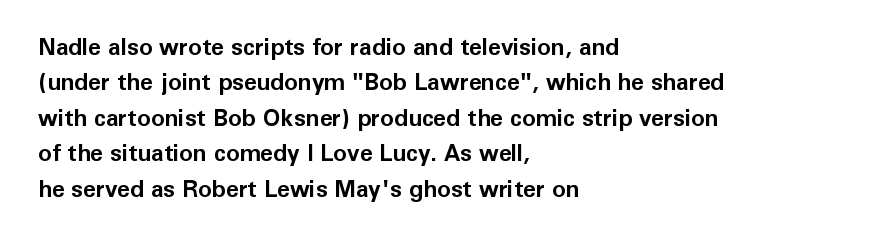
Q: Is the text bold? A: Yes.
Q: Is the text italic (slanted)? A: No, it is upright.
Q: Is the text underlined? A: No.
Q: How is the paragraph aligned? A: Left-aligned.
Q: Is the spacing between letters normal or unusually wide? A: Normal.
Q: Is the spacing between lines tight, normal or loose? A: Normal.
